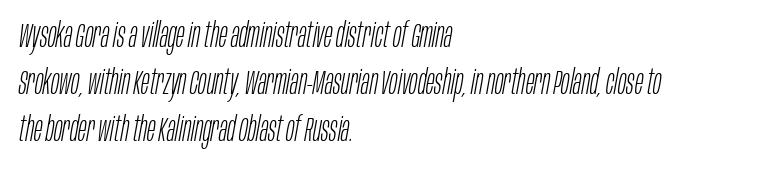
The image shows 35 px light, condensed type, italic (leaning right); set left-aligned, normal line spacing (1.35x), normal letter spacing, not underlined; low stroke contrast and a large x-height.
